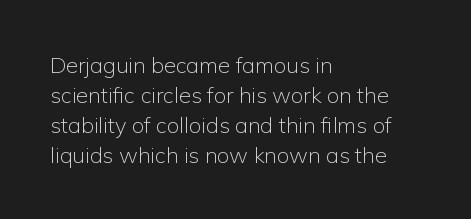
The image shows 22 px text type, upright; set left-aligned, normal line spacing (1.36x), normal letter spacing, not underlined.
